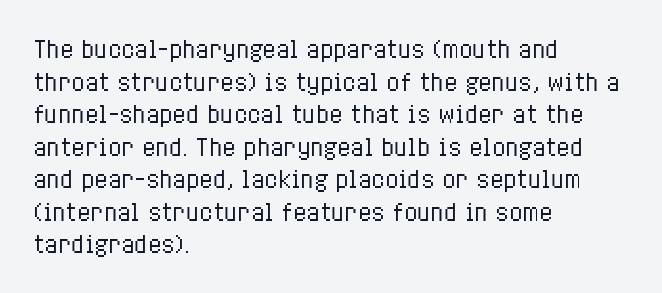
Q: Is the text bold? A: No.
Q: Is the text italic (slanted)? A: No, it is upright.
Q: Is the text underlined? A: No.
Q: How is the paragraph aligned? A: Left-aligned.
Q: Is the spacing between letters normal or unusually wide? A: Normal.
Q: Is the spacing between lines tight, normal or loose? A: Normal.
